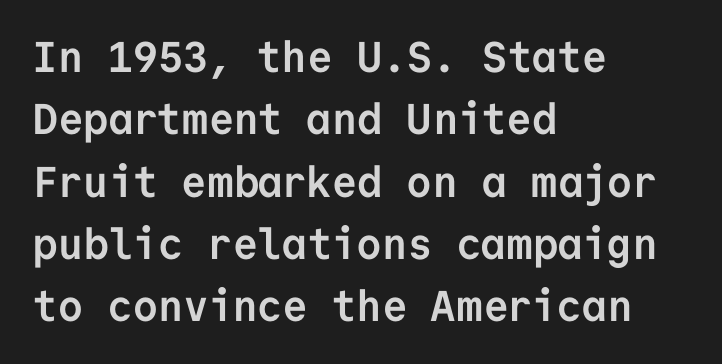
The zone under the glyphs is completely vacant. What's the leading like? Ordinary, nothing unusual. The type family on display is of the sans-serif kind. Inter-character spacing is left at the font's built-in metrics. Compared with an ordinary text face, these strokes are far heavier — a full bold. A typesetter would mark this as roman, not italic.
